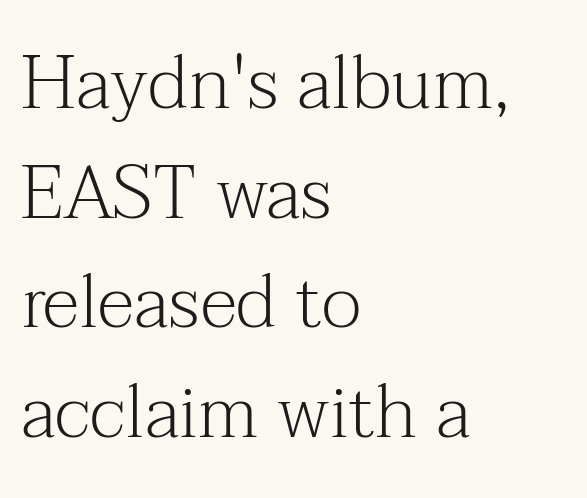
The image shows 74 px light serif type, upright; set left-aligned, normal line spacing (1.48x), normal letter spacing, not underlined; medium stroke contrast and a medium x-height.
